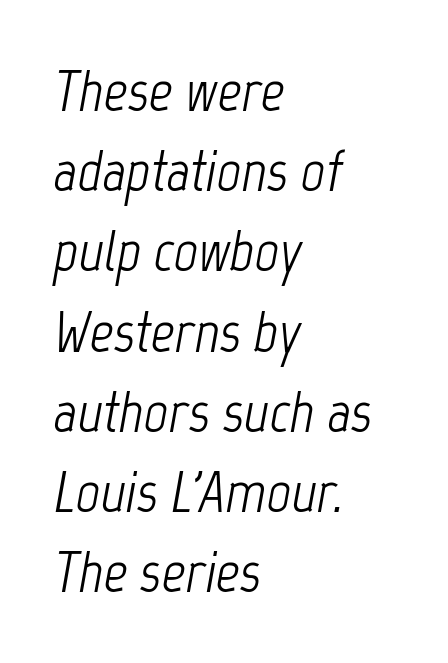
The image shows 59 px light, condensed type, italic (leaning right); set left-aligned, normal line spacing (1.36x), normal letter spacing, not underlined; low stroke contrast and a medium x-height.
